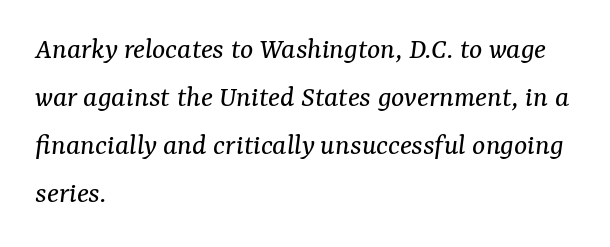
Q: Is the text bold? A: No.
Q: Is the text italic (slanted)? A: Yes, it leans right by about 7 degrees.
Q: Is the typeface a serif or a sans-serif typeface? A: Serif.
Q: Is the text underlined? A: No.
Q: How is the paragraph aligned? A: Left-aligned.
Q: Is the spacing between letters normal or unusually wide? A: Normal.
Q: Is the spacing between lines tight, normal or loose? A: Normal.
Q: Width (condensed, normal, or wide)? A: Normal.
Q: Stroke contrast? A: Medium.
Q: x-height? A: Medium.
Q: Monospaced? A: No.
